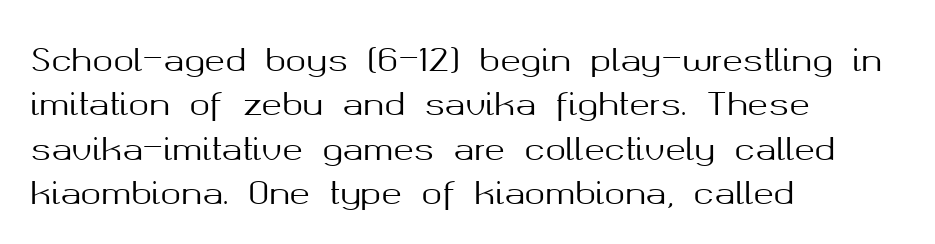
The image shows 31 px sans-serif type, upright; set left-aligned, normal line spacing (1.43x), normal letter spacing, not underlined; medium stroke contrast and a medium x-height.
